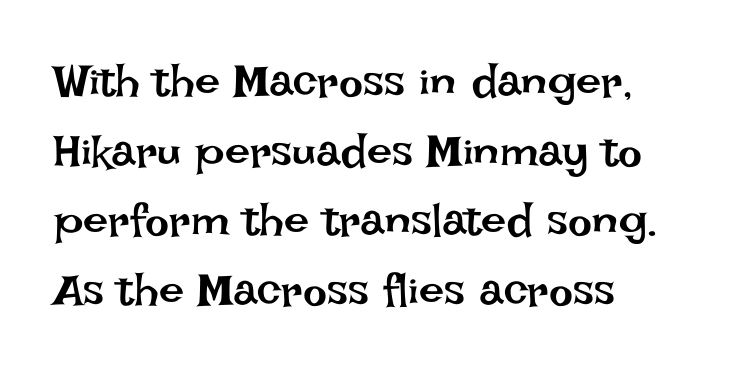
The image shows 45 px regular-weight type, upright; set left-aligned, normal line spacing (1.55x), normal letter spacing, not underlined; low stroke contrast and a large x-height.
